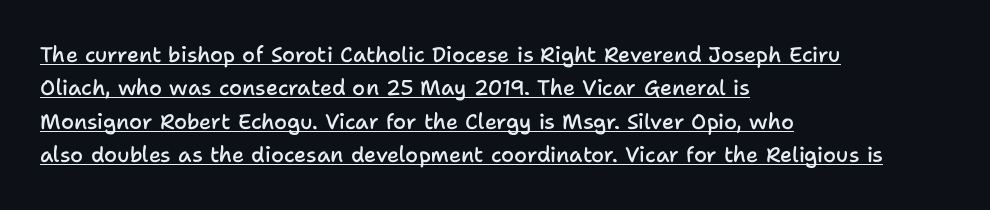
{"italic": "no", "bold": "semi", "underline": "yes", "align": "left", "line_spacing": "normal", "line_spacing_ratio": 1.59, "letter_spacing": "normal", "letter_spacing_em": 0.0, "glyph_px": 21}
